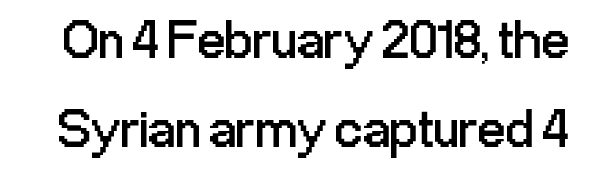
Reading down the column, the eye jumps a familiar distance to each next line. The letters advance in unequal steps, a hallmark of proportional type. Stems and bowls with no extra thickness — not bold. The letters stand upright; this is a roman face. The gaps between neighbouring characters are ordinary and unremarkable.
